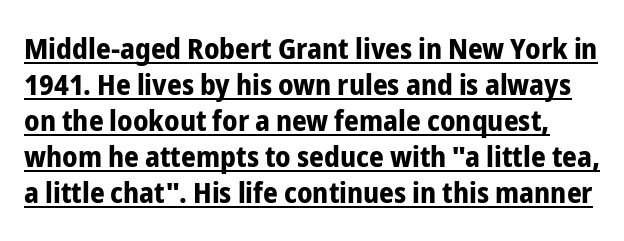
The image shows 29 px bold, condensed sans-serif type, upright; set line spacing 1.24x, normal letter spacing, underlined; low stroke contrast and a medium x-height.
